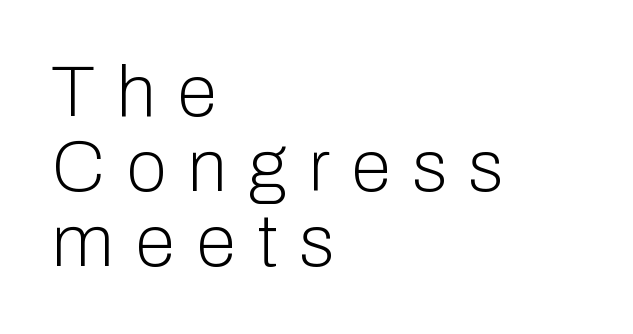
The font family rendered here belongs to the sans-serif group. The line-height multiplier appears low, near solid setting. Do the characters align in a grid? No, the font is proportional. Vertical stems look standard width or narrower in stroke. Where is the straight margin? On the left. Underline: absent.
